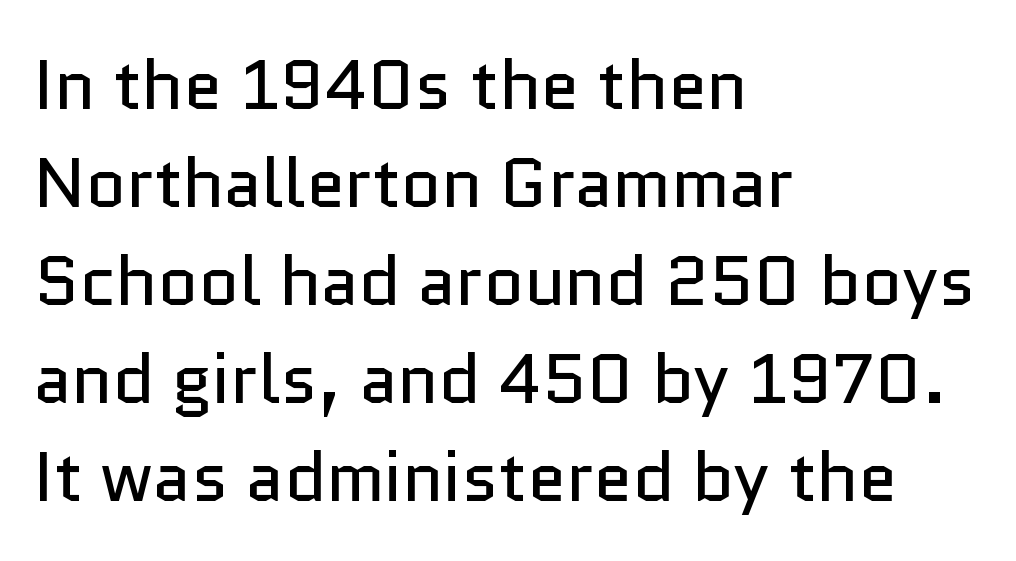
{"serif": "no", "italic": "no", "bold": "no", "weight": "regular", "width": "normal", "stroke_contrast": "low", "x_height": "medium", "monospaced": "no", "underline": "no", "align": "left", "line_spacing": "normal", "line_spacing_ratio": 1.4, "letter_spacing": "normal", "letter_spacing_em": 0.0, "glyph_px": 70}
